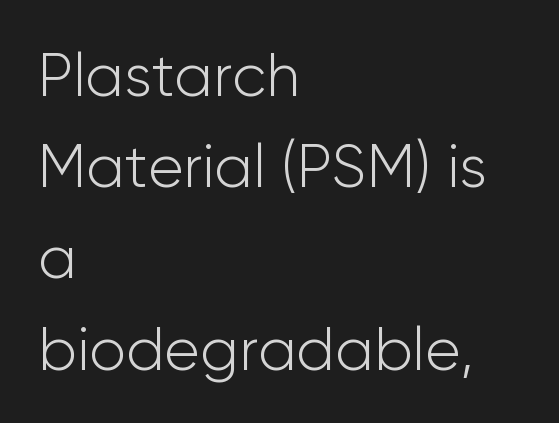
The specimen omits any rule beneath the text block's lines. Notice how the passage keeps a crisp vertical edge on the left only. To sum up the face: it is a sans, with no serifs. The tracking reads as untouched default to a designer's eye. Nope, not italic — everything's standing straight.
